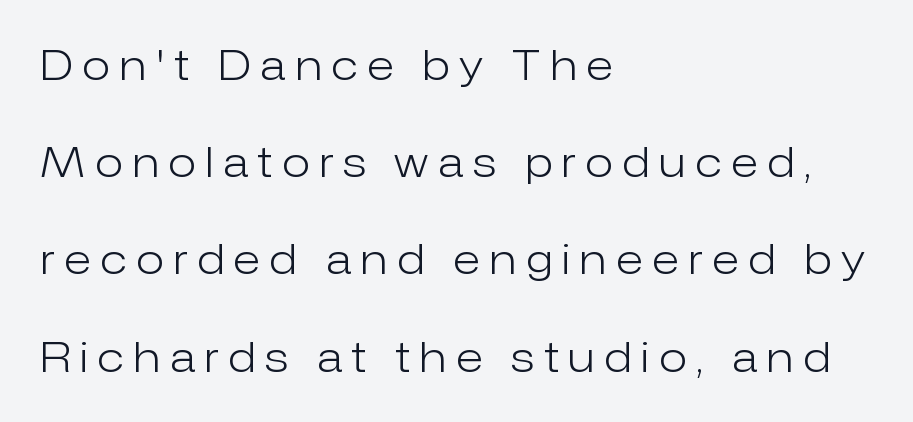
The image shows 41 px light sans-serif type, upright; set left-aligned, loose line spacing (2.37x), unusually wide letter spacing (+0.24 em), not underlined; low stroke contrast and a medium x-height.
